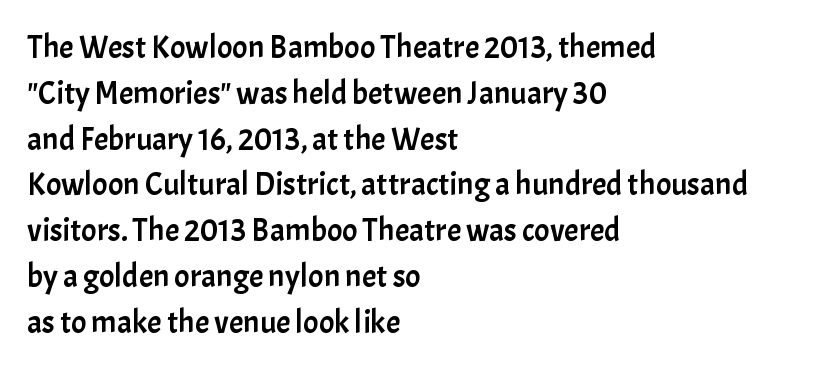
The image shows 32 px sans-serif type, upright; set left-aligned, normal line spacing (1.43x), normal letter spacing, not underlined; low stroke contrast and a medium x-height.
